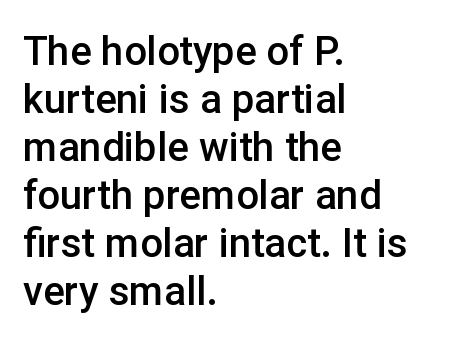
Anything drawn beneath the words? Only blank space. Heft: intermediate — a semibold. A classic flush-left, rag-right setting is used for this passage. Classification — sans serif.
